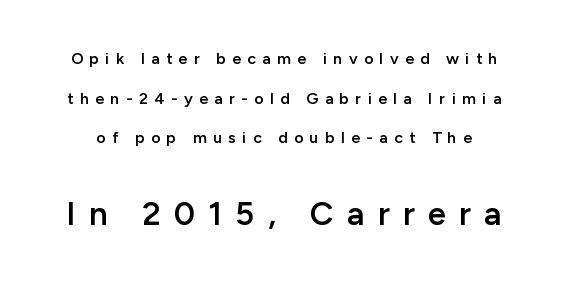
Italic? Not at all — the glyphs are vertical. This is the in-between weight designers call semibold or demi. Here the designer chose a conventional face with non-uniform glyph widths. Observe the absence of serifs on each vertical stroke in this sample. The line texture is sparse and dotted thanks to wide tracking.
